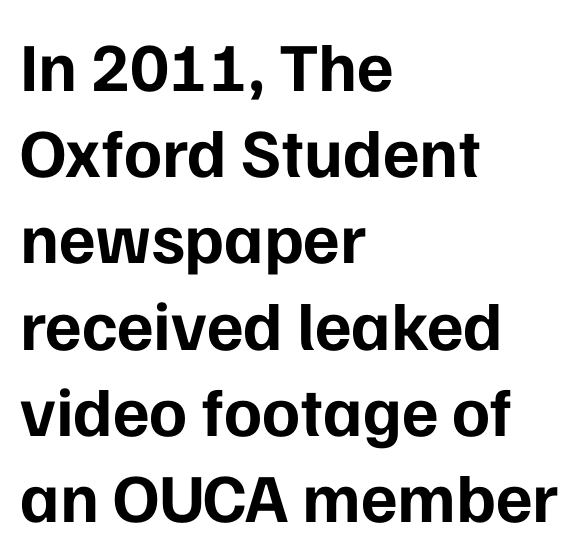
Q: Is the text bold? A: Yes.
Q: Is the text italic (slanted)? A: No, it is upright.
Q: Is the typeface a serif or a sans-serif typeface? A: Sans-serif.
Q: Is the text underlined? A: No.
Q: How is the paragraph aligned? A: Left-aligned.
Q: Is the spacing between letters normal or unusually wide? A: Normal.
Q: Is the spacing between lines tight, normal or loose? A: Normal.
Q: Width (condensed, normal, or wide)? A: Normal.
Q: Stroke contrast? A: Low.
Q: x-height? A: Medium.
Q: Monospaced? A: No.
